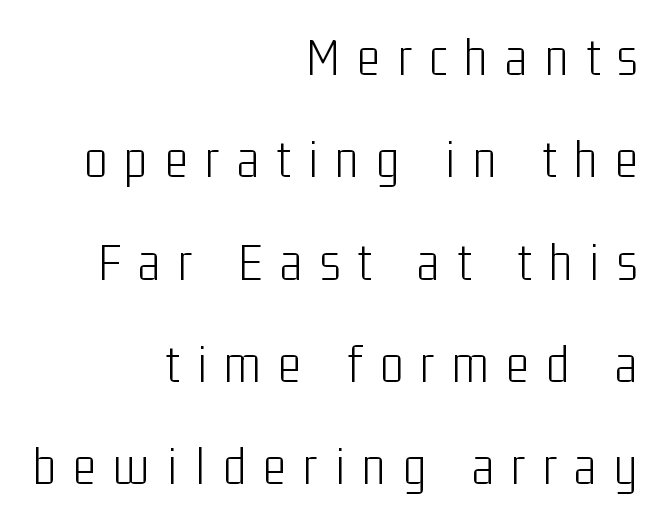
Each row of text sits above clean, open space. Someone cranked the tracking dial way up on this one. This sample has the flowing, uneven cadence of proportional lettering. The glyphs in this specimen are sans serif.
